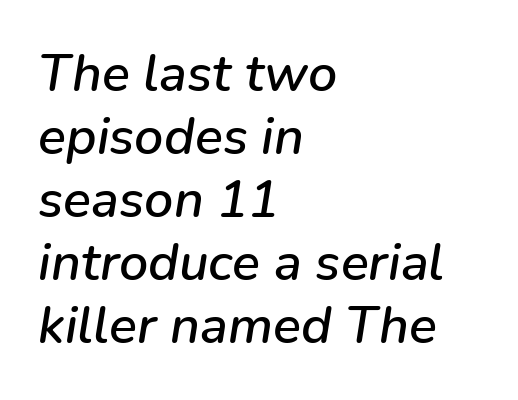
Spacing verdict: proportional, widths tailored to each character. Italic: yes, the glyphs are oblique. Does the copy run flush right? No — it runs flush left. Descenders are the only things crossing below the line.
